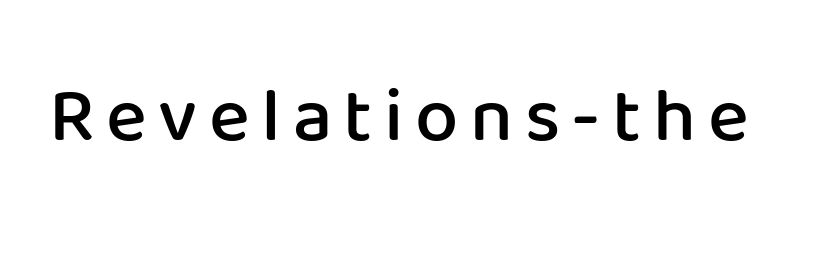
{"serif": "no", "italic": "no", "bold": "semi", "weight": "semibold", "width": "normal", "stroke_contrast": "low", "x_height": "medium", "monospaced": "no", "underline": "no", "glyph_px": 77}
